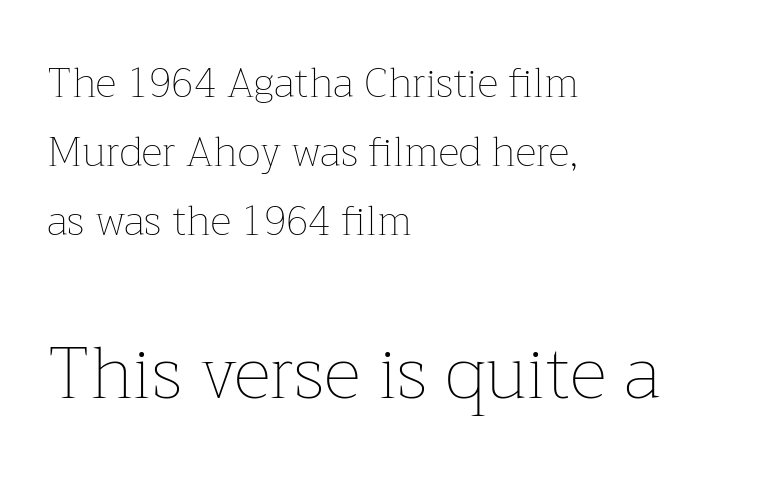
The face used here is proportionally spaced, like ordinary book or web type. Stems here are at most as thick as an everyday book face. Here the glyphs are tracked normally, forming tight word shapes. Posture: vertical.
